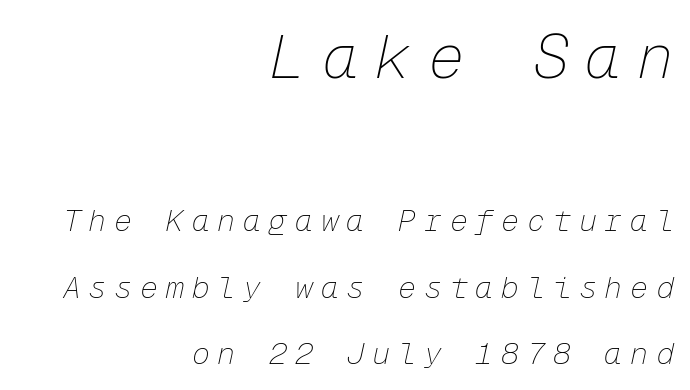
These lines are rendered in a fixed-pitch font. A flush-right, rag-left setting is used for this passage. Would a proofreader flag this as italicized? Yes. Quick note: underline off. Nothing heavy about these letters — not bold at all. Does extra space separate the letters? Yes, quite a lot of it.
